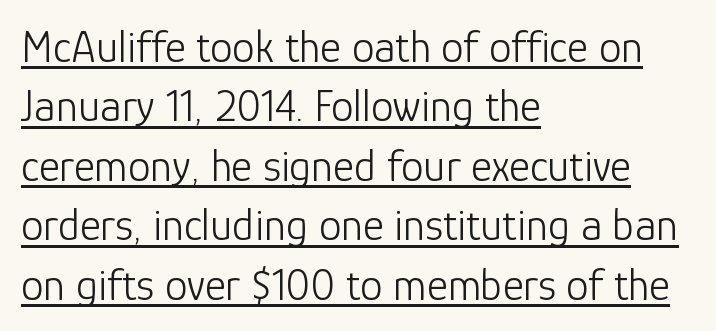
{"serif": "no", "italic": "no", "bold": "no", "weight": "light", "width": "normal", "stroke_contrast": "low", "x_height": "medium", "monospaced": "no", "underline": "yes", "align": "left", "line_spacing": "normal", "line_spacing_ratio": 1.32, "letter_spacing": "normal", "letter_spacing_em": 0.0, "glyph_px": 45}
